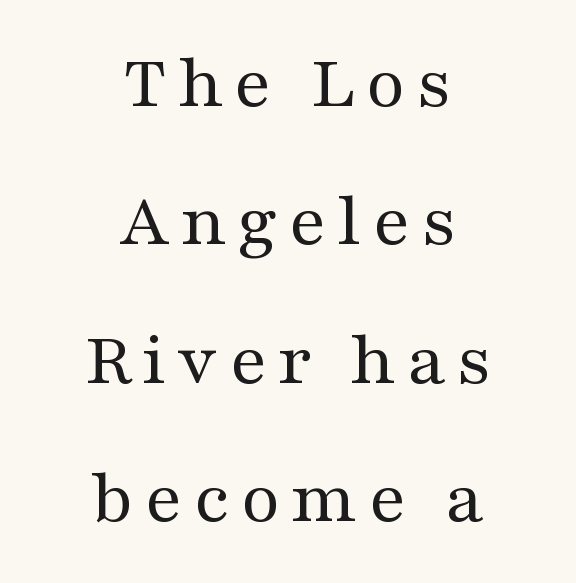
Q: Is the text bold? A: No.
Q: Is the text italic (slanted)? A: No, it is upright.
Q: Is the typeface a serif or a sans-serif typeface? A: Serif.
Q: Is the text underlined? A: No.
Q: How is the paragraph aligned? A: Centered.
Q: Width (condensed, normal, or wide)? A: Wide.
Q: Stroke contrast? A: Medium.
Q: x-height? A: Medium.
Q: Monospaced? A: No.
